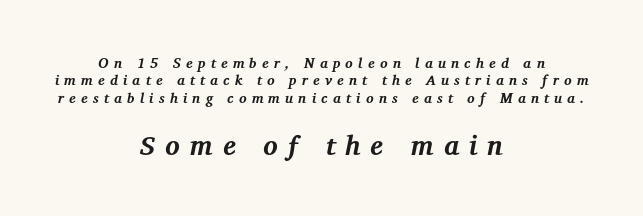
The image shows 27 px bold type, italic (leaning right); set centered, line spacing 1.24x, unusually wide letter spacing (+0.37 em), not underlined; the second (bottom) block is 1.93x larger.
